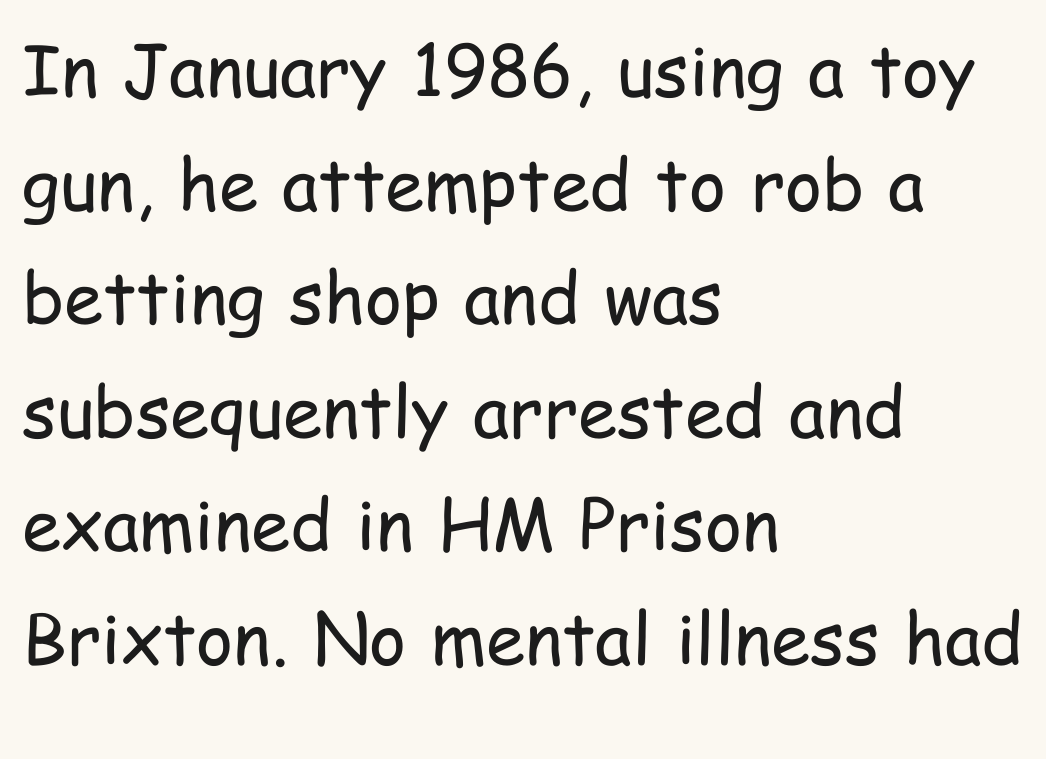
{"serif": "no", "italic": "no", "bold": "no", "weight": "regular", "width": "condensed", "stroke_contrast": "low", "x_height": "medium", "monospaced": "no", "underline": "no", "align": "left", "line_spacing": "normal", "line_spacing_ratio": 1.6, "letter_spacing": "normal", "letter_spacing_em": 0.0, "glyph_px": 71}
